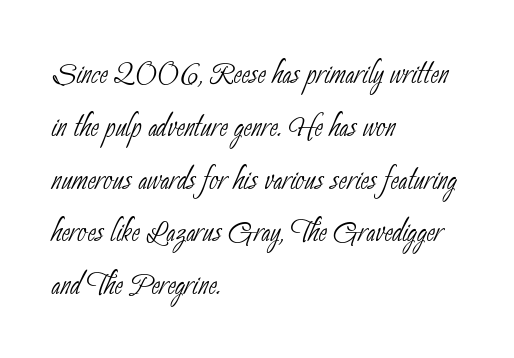
The image shows 40 px thin, condensed sans-serif type; set left-aligned, normal line spacing (1.32x), normal letter spacing, not underlined; low stroke contrast and a small x-height.
